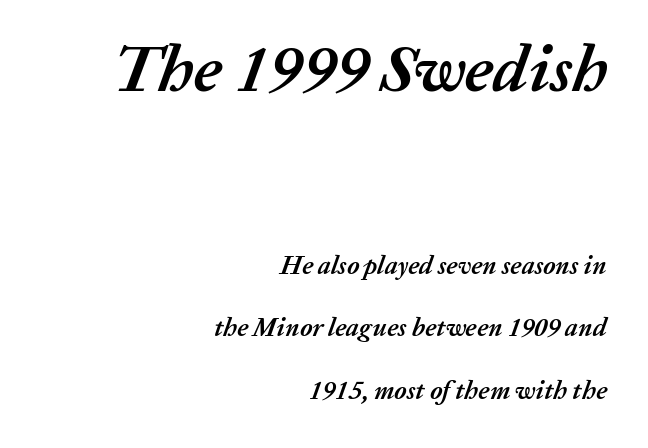
Q: Is the text bold? A: Yes.
Q: Is the text italic (slanted)? A: Yes, it leans right by about 20 degrees.
Q: Is the text underlined? A: No.
Q: How is the paragraph aligned? A: Right-aligned.
Q: Is the spacing between letters normal or unusually wide? A: Normal.
Q: Is the spacing between lines tight, normal or loose? A: Loose.
Q: Which block of text is set in a larger size, the first (top) or the second (bottom)? A: The first (top) one.
Q: Width (condensed, normal, or wide)? A: Normal.
Q: Stroke contrast? A: Medium.
Q: x-height? A: Medium.
Q: Monospaced? A: No.
